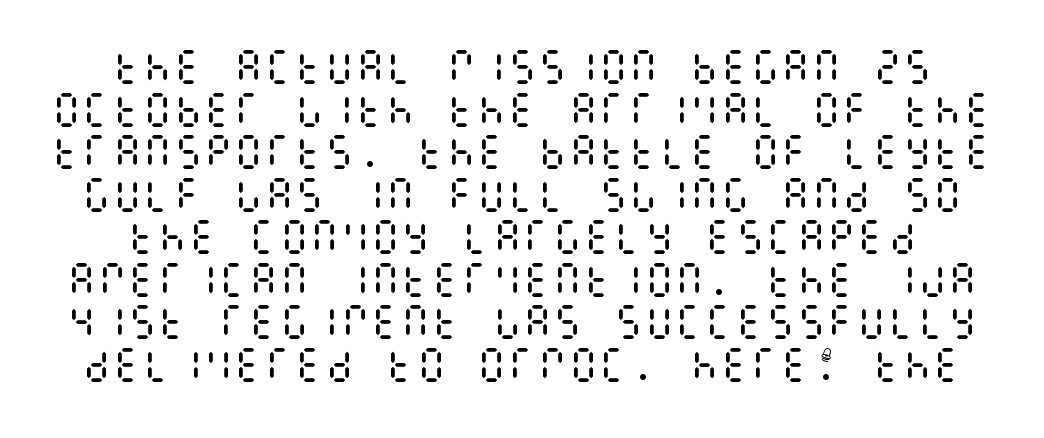
The font is comparable to plain body text, perhaps lighter. The type sits square on the baseline with zero lean. Nobody drew a line under any word here. This rendering leaves character spacing at its baseline value. Line spacing here is tight.
